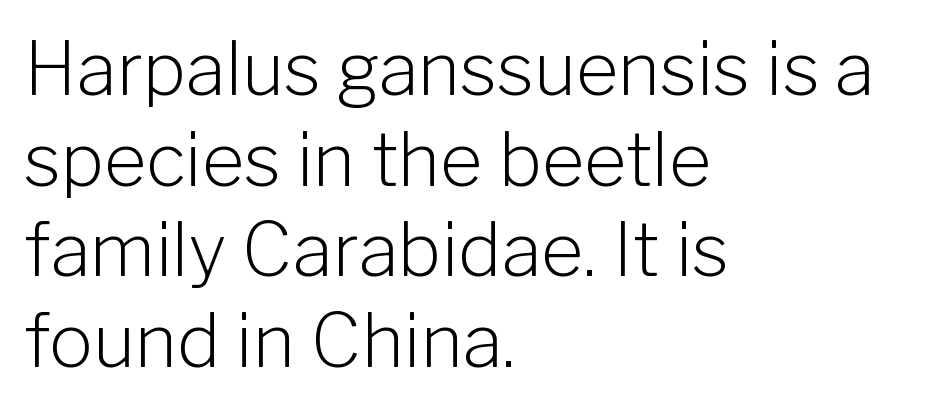
Q: Is the text bold? A: No.
Q: Is the text italic (slanted)? A: No, it is upright.
Q: Is the typeface a serif or a sans-serif typeface? A: Sans-serif.
Q: Is the text underlined? A: No.
Q: How is the paragraph aligned? A: Left-aligned.
Q: Is the spacing between letters normal or unusually wide? A: Normal.
Q: Width (condensed, normal, or wide)? A: Normal.
Q: Stroke contrast? A: Low.
Q: x-height? A: Medium.
Q: Monospaced? A: No.
